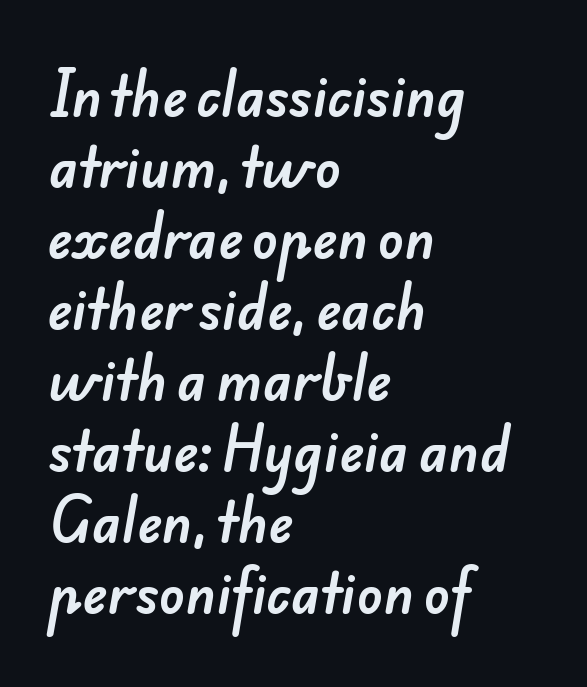
{"serif": "no", "width": "normal", "stroke_contrast": "low", "x_height": "small", "monospaced": "no", "underline": "no", "align": "left", "line_spacing": "normal", "line_spacing_ratio": 1.34, "letter_spacing": "normal", "letter_spacing_em": 0.0, "glyph_px": 53}
